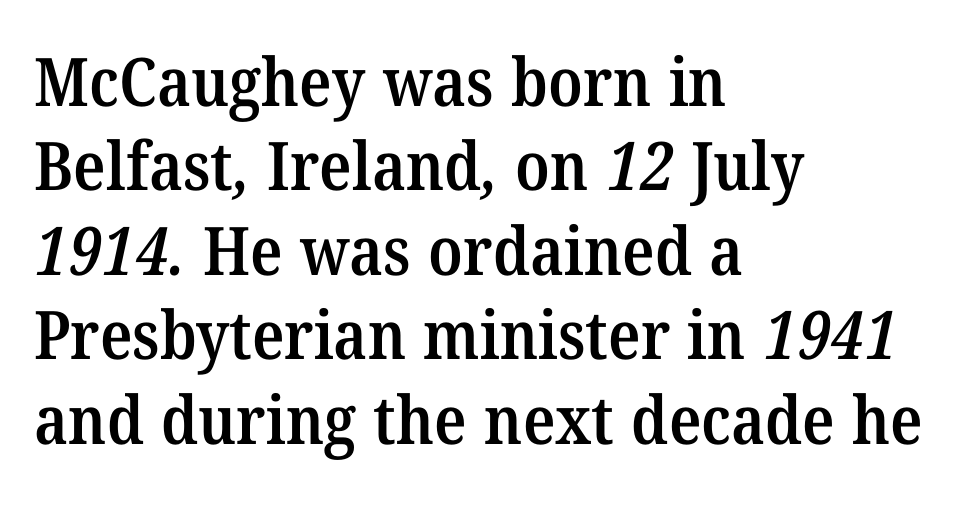
{"serif": "yes", "bold": "semi", "weight": "semibold", "width": "normal", "stroke_contrast": "medium", "x_height": "medium", "monospaced": "no", "underline": "no", "align": "left", "line_spacing": "normal", "line_spacing_ratio": 1.26, "letter_spacing": "normal", "letter_spacing_em": 0.0, "glyph_px": 67}
